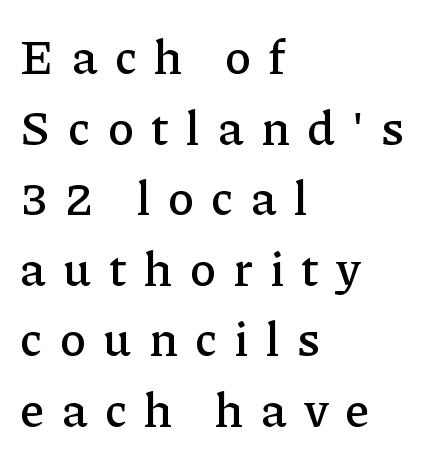
What's the leading like? Ordinary, nothing unusual. Students, note that the glyphs here are deliberately spaced far apart. Old-style or modern, the face here clearly has serifs. Think of a printed novel: that variable character pitch is what you see here. This rendering features lettering with no underline. Teacher's note: observe the even left margin — that is flush-left alignment.
